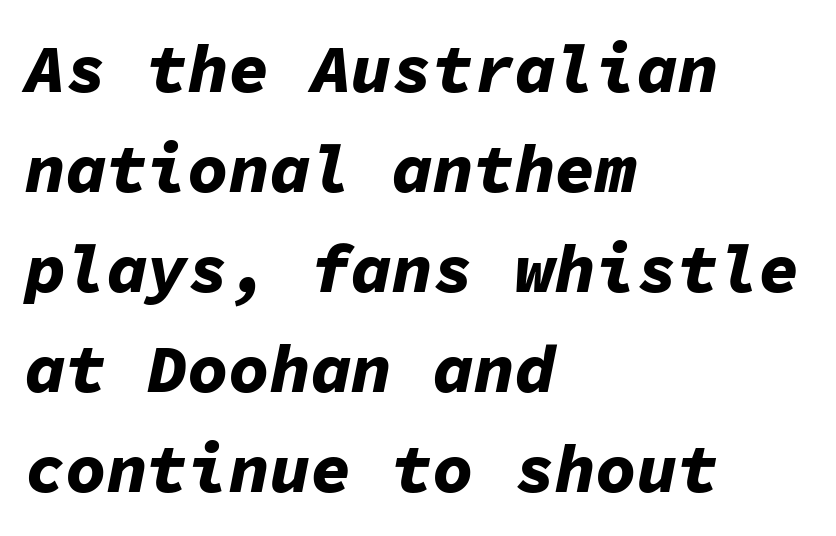
{"italic": "yes", "lean": "right", "slant_degrees": 11, "bold": "yes", "weight": "bold", "width": "normal", "stroke_contrast": "low", "x_height": "medium", "monospaced": "yes", "underline": "no", "align": "left", "line_spacing": "normal", "line_spacing_ratio": 1.47, "letter_spacing": "normal", "letter_spacing_em": 0.0, "glyph_px": 68}
